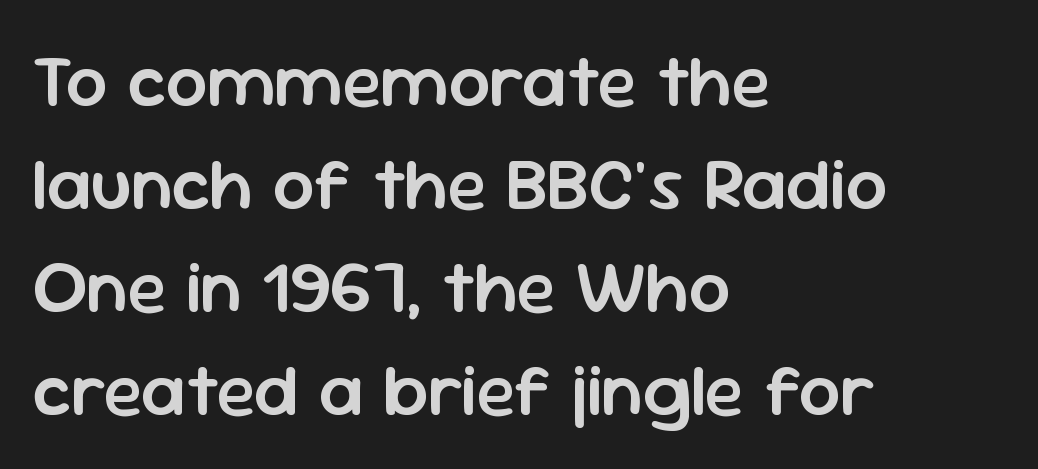
{"serif": "no", "italic": "no", "bold": "semi", "weight": "semibold", "width": "normal", "stroke_contrast": "low", "x_height": "medium", "monospaced": "no", "underline": "no", "align": "left", "line_spacing": "normal", "line_spacing_ratio": 1.39, "letter_spacing": "normal", "letter_spacing_em": 0.0, "glyph_px": 74}
